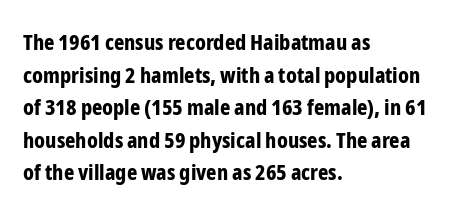
Q: Is the text bold? A: Yes.
Q: Is the text italic (slanted)? A: No, it is upright.
Q: Is the text underlined? A: No.
Q: How is the paragraph aligned? A: Left-aligned.
Q: Is the spacing between letters normal or unusually wide? A: Normal.
Q: Is the spacing between lines tight, normal or loose? A: Normal.
